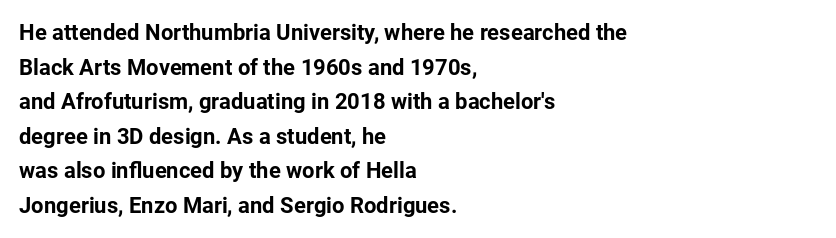
{"italic": "no", "bold": "yes", "underline": "no", "align": "left", "line_spacing": "normal", "line_spacing_ratio": 1.57, "letter_spacing": "normal", "letter_spacing_em": 0.0, "glyph_px": 22}
